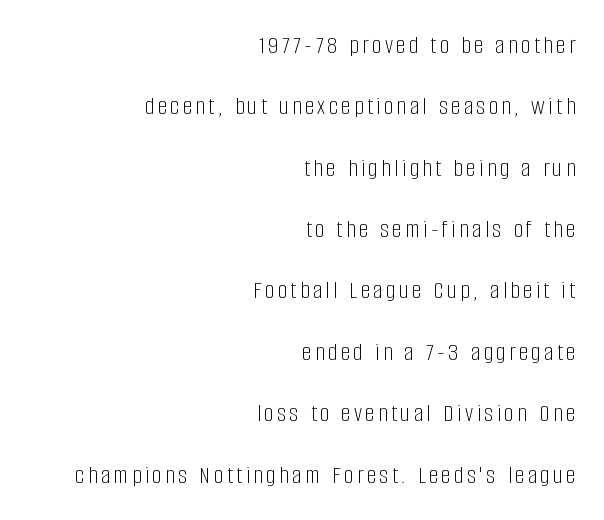
Quick note: not italic, upright. The letterforms sit at book weight or below. Right-aligned paragraph, ragged on the left. This block would shrink considerably if given ordinary leading; it's expanded now. Lines of text with bare space underneath.
